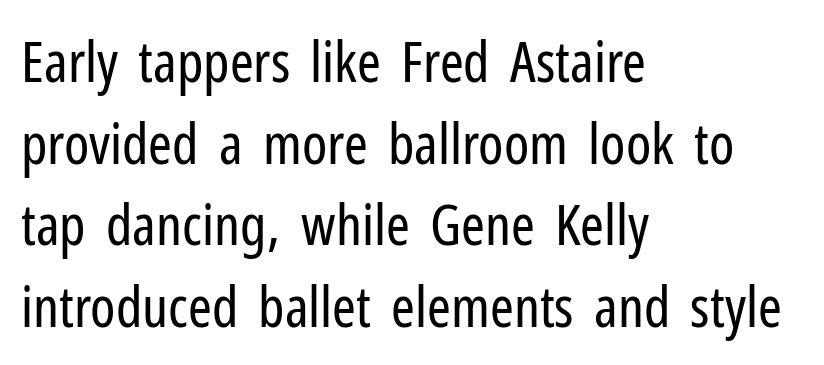
The type sits square on the baseline with zero lean. The font family rendered here belongs to the sans-serif group. Quick note: underline off. Note the varied advance widths — an 'i' is clearly narrower than an 'm'. Horizontal bands of white between lines are of average thickness. Is the block centered? No — it sits flush against the left margin.
